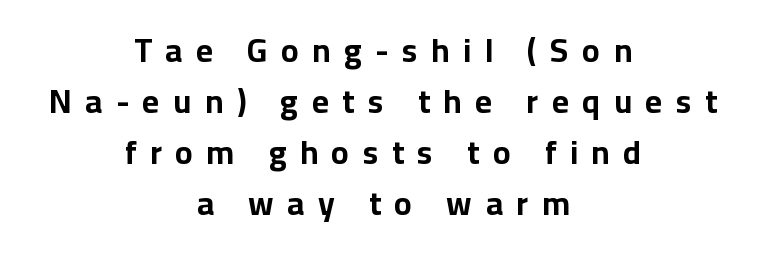
{"serif": "no", "italic": "no", "bold": "yes", "weight": "bold", "width": "normal", "stroke_contrast": "low", "x_height": "medium", "monospaced": "no", "underline": "no", "align": "center", "line_spacing": "normal", "line_spacing_ratio": 1.55, "letter_spacing": "wide", "letter_spacing_em": 0.41, "glyph_px": 33}
